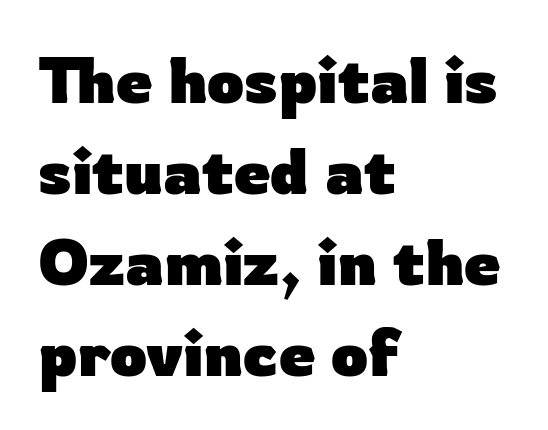
Line starts are locked; line ends wander. This sample uses a sans-serif face. Tracking value appears to be zero — textbook default spacing. Check the space under the baseline: it is left empty.
